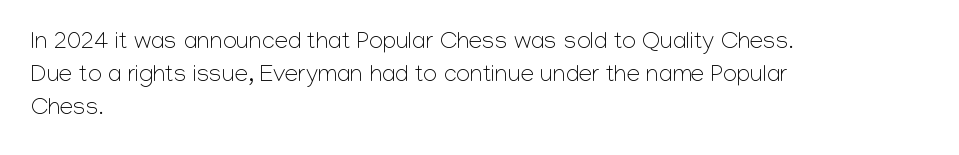
Q: Is the text bold? A: No.
Q: Is the text italic (slanted)? A: No, it is upright.
Q: Is the text underlined? A: No.
Q: How is the paragraph aligned? A: Left-aligned.
Q: Is the spacing between letters normal or unusually wide? A: Normal.
Q: Is the spacing between lines tight, normal or loose? A: Normal.
